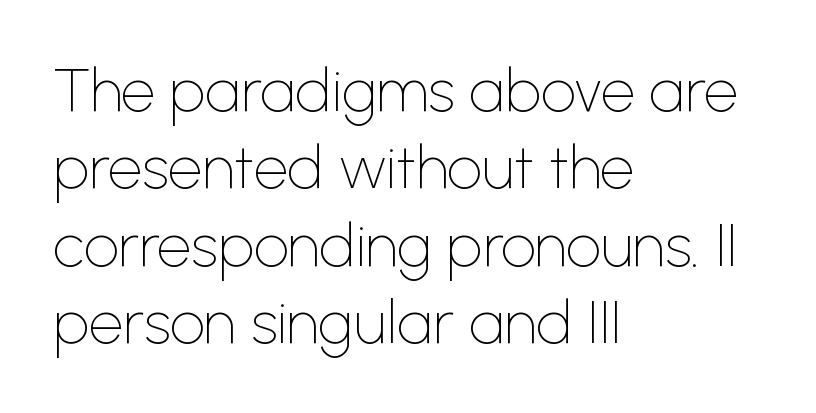
The image shows 61 px thin sans-serif type, upright; set left-aligned, normal line spacing (1.27x), normal letter spacing, not underlined; low stroke contrast and a medium x-height.
